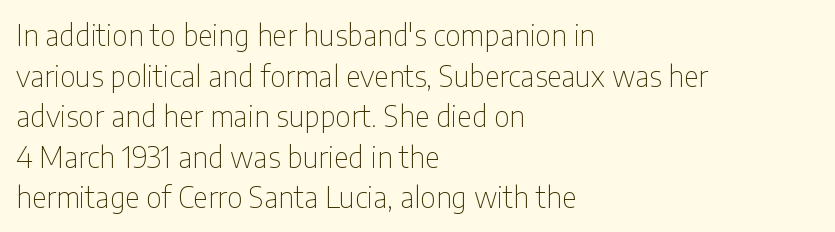
The image shows 29 px thin, condensed sans-serif type, upright; set left-aligned, normal line spacing (1.4x), normal letter spacing, not underlined; low stroke contrast and a medium x-height.
